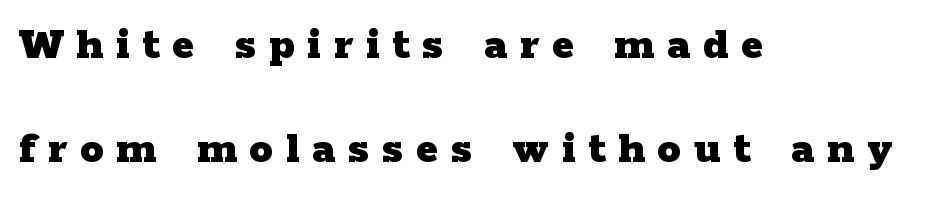
The image shows 47 px heavy, wide serif type, upright; set left-aligned, loose line spacing (2.21x), unusually wide letter spacing (+0.27 em), not underlined; low stroke contrast and a medium x-height.
